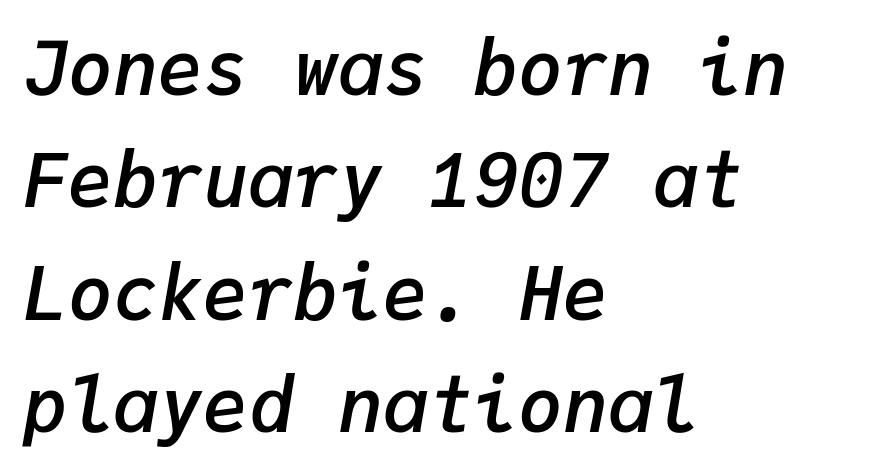
Q: Is the text bold? A: Semi-bold.
Q: Is the text italic (slanted)? A: Yes, it leans right by about 9 degrees.
Q: Is the text underlined? A: No.
Q: How is the paragraph aligned? A: Left-aligned.
Q: Is the spacing between letters normal or unusually wide? A: Normal.
Q: Is the spacing between lines tight, normal or loose? A: Normal.
Q: Width (condensed, normal, or wide)? A: Normal.
Q: Stroke contrast? A: Low.
Q: x-height? A: Medium.
Q: Monospaced? A: Yes.
